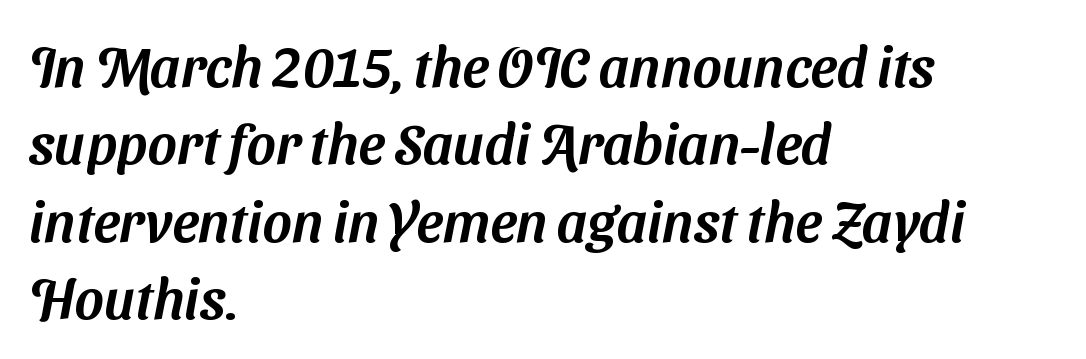
{"serif": "no", "width": "normal", "stroke_contrast": "medium", "x_height": "medium", "monospaced": "no", "underline": "no", "align": "left", "line_spacing": "normal", "line_spacing_ratio": 1.38, "letter_spacing": "normal", "letter_spacing_em": 0.0, "glyph_px": 56}
